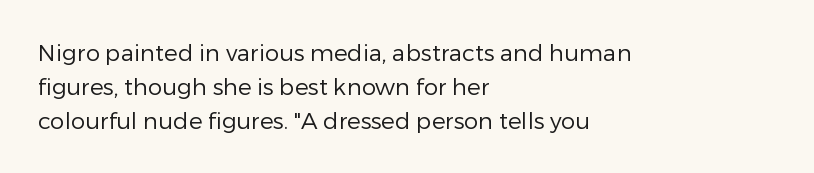
Q: Is the text bold? A: No.
Q: Is the text italic (slanted)? A: No, it is upright.
Q: Is the text underlined? A: No.
Q: How is the paragraph aligned? A: Left-aligned.
Q: Is the spacing between letters normal or unusually wide? A: Normal.
Q: Is the spacing between lines tight, normal or loose? A: Normal.
